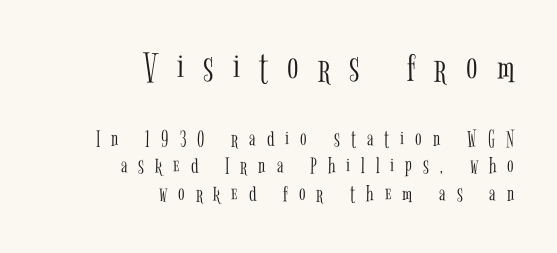
Every stem runs plumb, perpendicular to the baseline. This sample is right-justified, so line beginnings fall wherever the words allow. The cut favours lightness, reaching ordinary text weight at its darkest. The passage shown has open, widely tracked lettering throughout.
